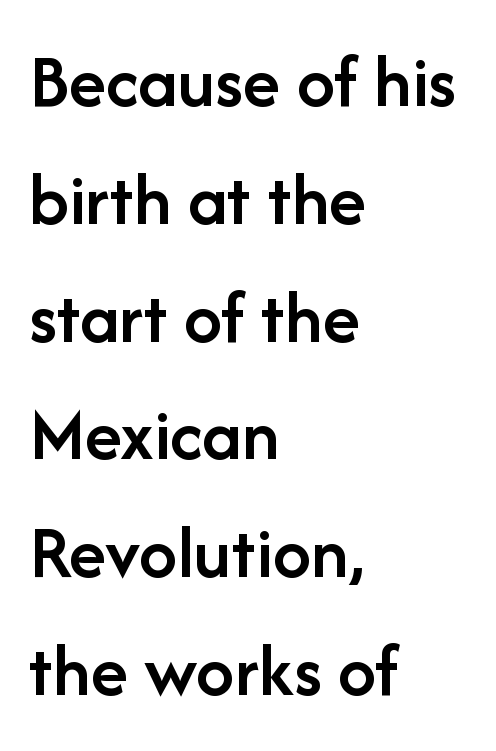
Q: Is the text bold? A: Semi-bold.
Q: Is the text italic (slanted)? A: No, it is upright.
Q: Is the typeface a serif or a sans-serif typeface? A: Sans-serif.
Q: Is the text underlined? A: No.
Q: How is the paragraph aligned? A: Left-aligned.
Q: Is the spacing between letters normal or unusually wide? A: Normal.
Q: Is the spacing between lines tight, normal or loose? A: Normal.
Q: Width (condensed, normal, or wide)? A: Normal.
Q: Stroke contrast? A: Low.
Q: x-height? A: Medium.
Q: Monospaced? A: No.
